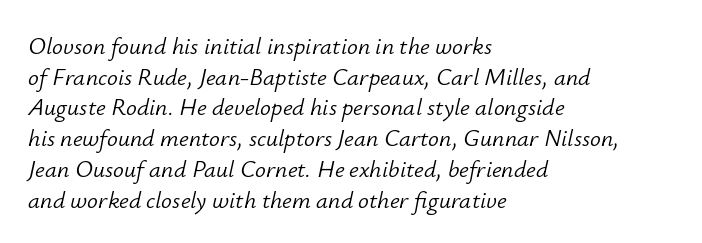
{"italic": "yes", "lean": "right", "slant_degrees": 12, "bold": "no", "underline": "no", "align": "left", "line_spacing": "normal", "line_spacing_ratio": 1.28, "letter_spacing": "normal", "letter_spacing_em": 0.0, "glyph_px": 24}
